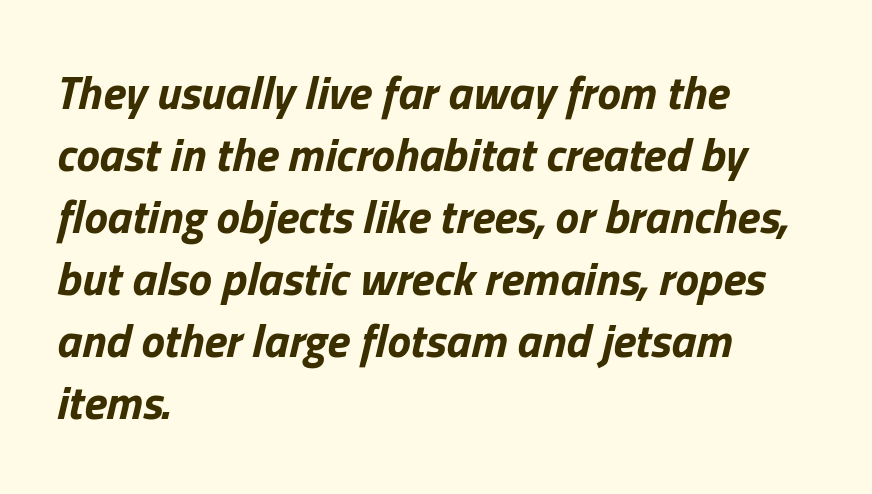
Q: Is the text bold? A: Yes.
Q: Is the text italic (slanted)? A: Yes, it leans right by about 13 degrees.
Q: Is the text underlined? A: No.
Q: How is the paragraph aligned? A: Left-aligned.
Q: Is the spacing between letters normal or unusually wide? A: Normal.
Q: Is the spacing between lines tight, normal or loose? A: Normal.
Q: Width (condensed, normal, or wide)? A: Normal.
Q: Stroke contrast? A: Low.
Q: x-height? A: Medium.
Q: Monospaced? A: No.
